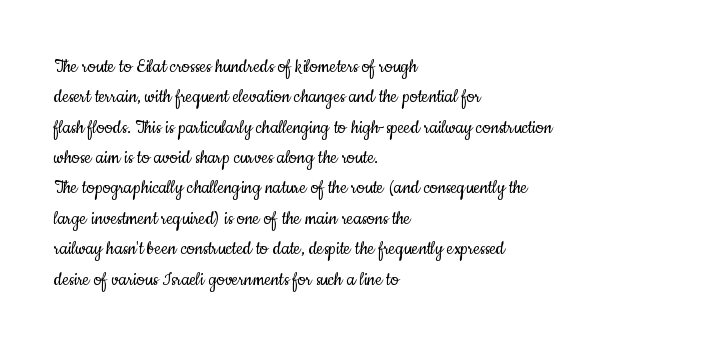
Q: Is the text bold? A: No.
Q: Is the text italic (slanted)? A: Yes.
Q: Is the text underlined? A: No.
Q: How is the paragraph aligned? A: Left-aligned.
Q: Is the spacing between letters normal or unusually wide? A: Normal.
Q: Is the spacing between lines tight, normal or loose? A: Normal.
